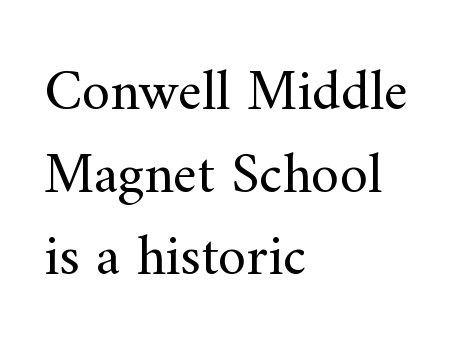
Compared with a typical body face, this is equally light or lighter still. It's the straight-up-and-down kind of type. Anything drawn beneath the words? Only blank space. Varying glyph widths throughout — classic text-font behaviour. A typesetter would call this zero additional tracking. Horizontal bands of white between lines are of average thickness.
